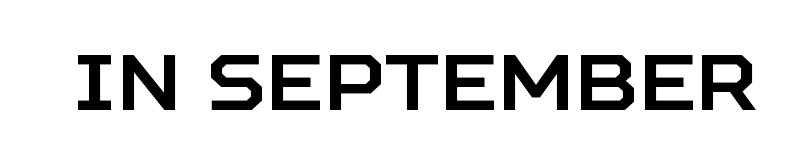
The image shows 79 px sans-serif type, upright; set normal letter spacing, not underlined; low stroke contrast and a large x-height.
